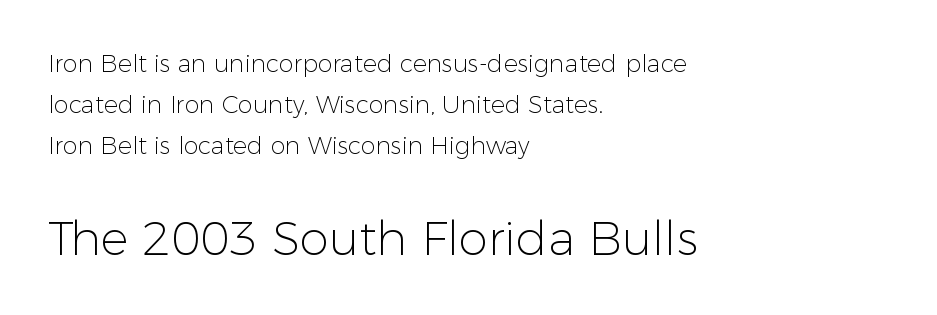
Q: Is the text bold? A: No.
Q: Is the text italic (slanted)? A: No, it is upright.
Q: Is the typeface a serif or a sans-serif typeface? A: Sans-serif.
Q: Is the text underlined? A: No.
Q: How is the paragraph aligned? A: Left-aligned.
Q: Is the spacing between letters normal or unusually wide? A: Normal.
Q: Which block of text is set in a larger size, the first (top) or the second (bottom)? A: The second (bottom) one.
Q: Width (condensed, normal, or wide)? A: Normal.
Q: Stroke contrast? A: Low.
Q: x-height? A: Medium.
Q: Monospaced? A: No.
